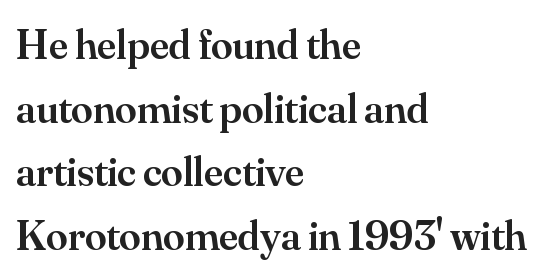
Q: Is the text bold? A: Semi-bold.
Q: Is the text italic (slanted)? A: No, it is upright.
Q: Is the typeface a serif or a sans-serif typeface? A: Serif.
Q: Is the text underlined? A: No.
Q: How is the paragraph aligned? A: Left-aligned.
Q: Is the spacing between letters normal or unusually wide? A: Normal.
Q: Is the spacing between lines tight, normal or loose? A: Normal.
Q: Width (condensed, normal, or wide)? A: Normal.
Q: Stroke contrast? A: Medium.
Q: x-height? A: Small.
Q: Monospaced? A: No.
